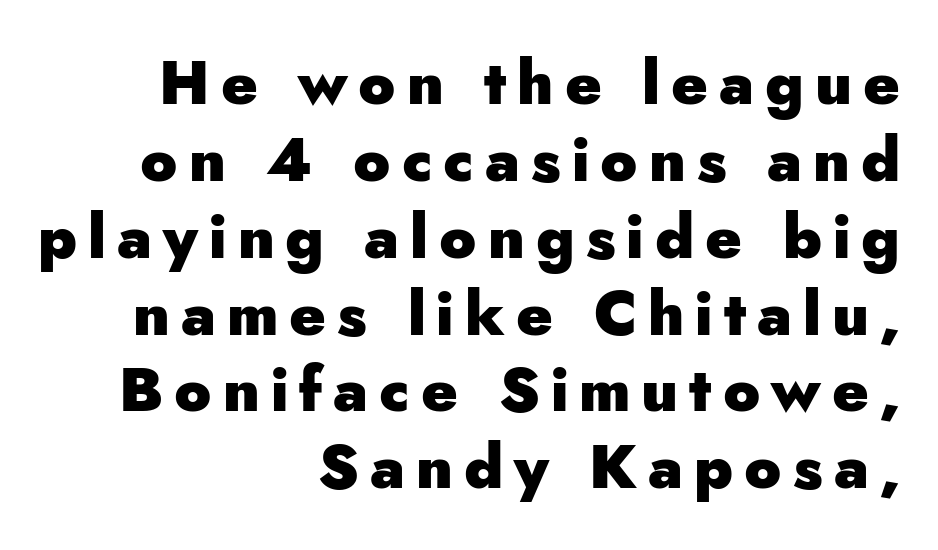
{"serif": "no", "italic": "no", "bold": "yes", "weight": "heavy", "width": "normal", "stroke_contrast": "low", "x_height": "small", "monospaced": "no", "underline": "no", "align": "right", "line_spacing": "normal", "line_spacing_ratio": 1.26, "glyph_px": 61}
